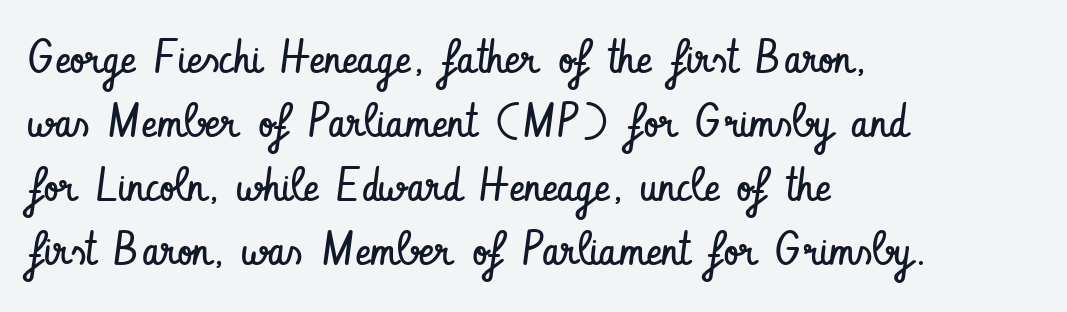
Q: Is the text bold? A: No.
Q: Is the text italic (slanted)? A: No, it is upright.
Q: Is the typeface a serif or a sans-serif typeface? A: Sans-serif.
Q: Is the text underlined? A: No.
Q: How is the paragraph aligned? A: Left-aligned.
Q: Is the spacing between letters normal or unusually wide? A: Normal.
Q: Is the spacing between lines tight, normal or loose? A: Normal.
Q: Width (condensed, normal, or wide)? A: Condensed.
Q: Stroke contrast? A: Low.
Q: x-height? A: Small.
Q: Monospaced? A: No.
